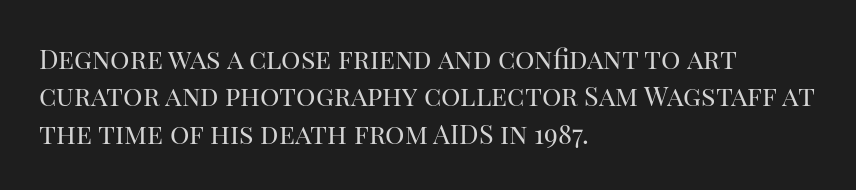
{"italic": "no", "bold": "no", "underline": "no", "align": "left", "line_spacing": "normal", "line_spacing_ratio": 1.38, "letter_spacing": "normal", "letter_spacing_em": 0.0, "glyph_px": 27}
